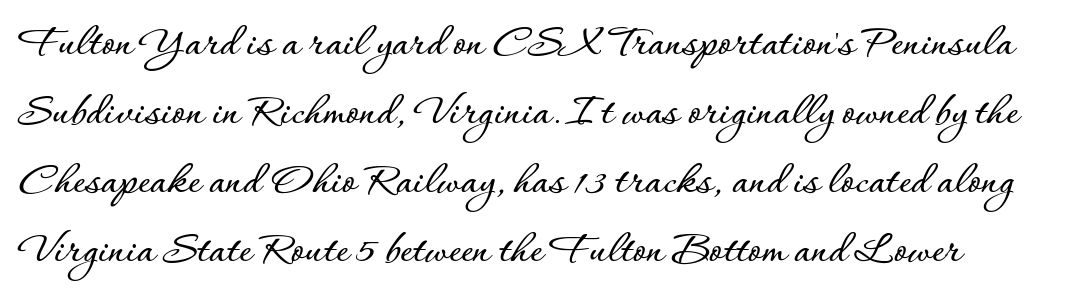
{"width": "normal", "stroke_contrast": "low", "x_height": "small", "monospaced": "no", "underline": "no", "line_spacing": "normal", "line_spacing_ratio": 1.47, "letter_spacing": "normal", "letter_spacing_em": 0.0, "glyph_px": 47}
